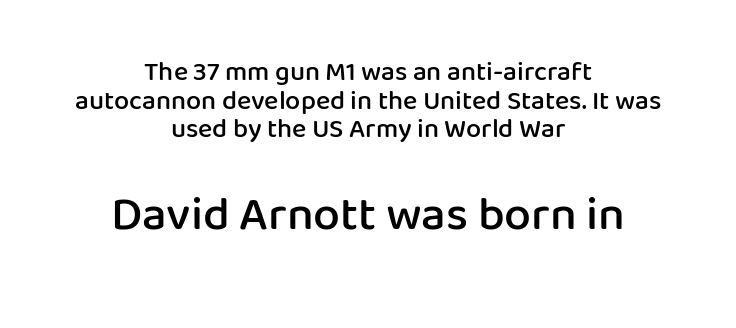
{"serif": "no", "italic": "no", "bold": "semi", "weight": "semibold", "width": "normal", "stroke_contrast": "low", "x_height": "medium", "monospaced": "no", "underline": "no", "align": "center", "line_spacing": "tight", "line_spacing_ratio": 1.06, "letter_spacing": "normal", "letter_spacing_em": 0.0, "larger_block": "second", "size_ratio": 1.78, "glyph_px": 48}
